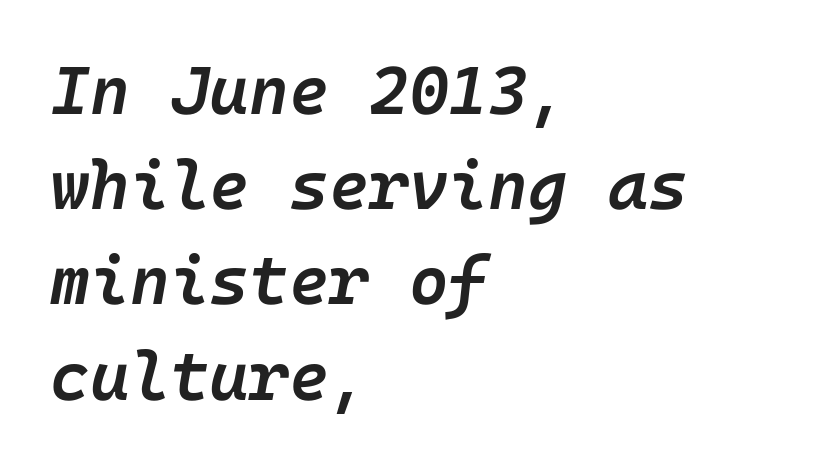
The setting favours the left margin, as ordinary paragraphs usually do. The area under the type is left untouched. Tracking value appears to be zero — textbook default spacing. Each new line begins a customary step beneath the previous one. Stems and bowls a touch heavier than normal — semibold. You can tell it's italic because the verticals aren't actually vertical.
